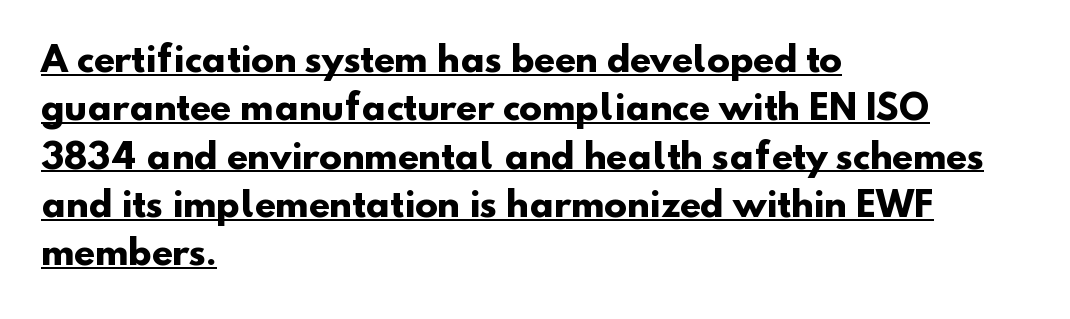
You can see a thin bar hugging the bottom of the glyphs. The font family rendered here belongs to the sans-serif group. Students, observe: this is what conventionally led text looks like. What weight is shown? A full bold with thick strokes.
